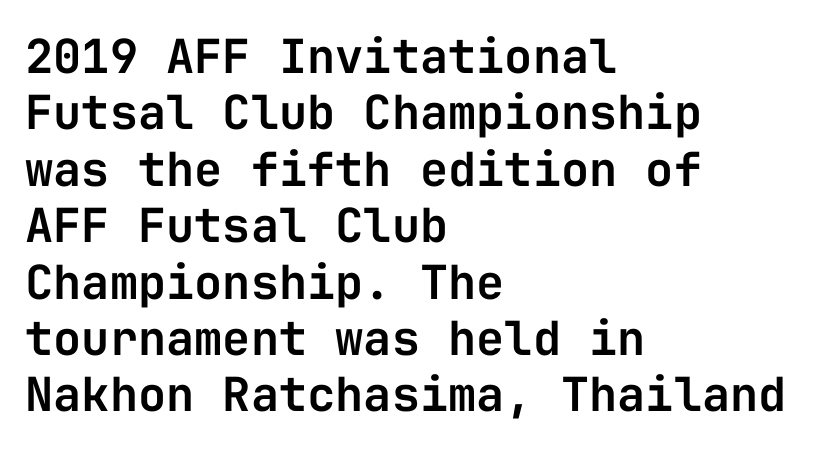
This rendering features lettering with no underline. The lettering holds an erect, upright posture throughout. These lines keep a tight, regular rhythm from letter to letter. The rag falls on the right side of this text block. A typesetter would label this face a sans.
